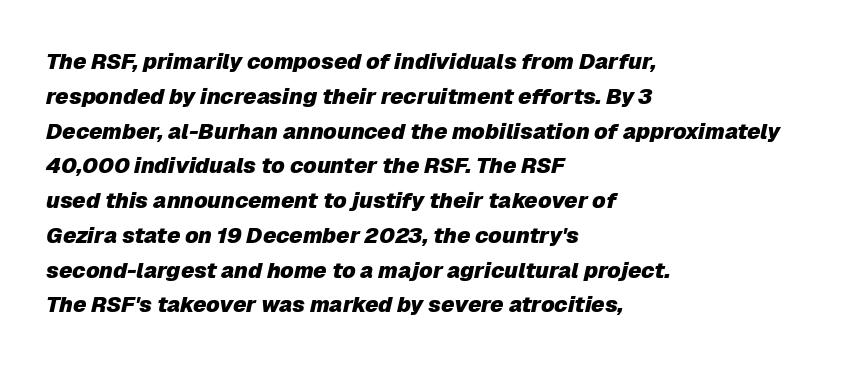
Q: Is the text bold? A: Yes.
Q: Is the text italic (slanted)? A: Yes, it leans right by about 12 degrees.
Q: Is the text underlined? A: No.
Q: How is the paragraph aligned? A: Left-aligned.
Q: Is the spacing between letters normal or unusually wide? A: Normal.
Q: Is the spacing between lines tight, normal or loose? A: Normal.
